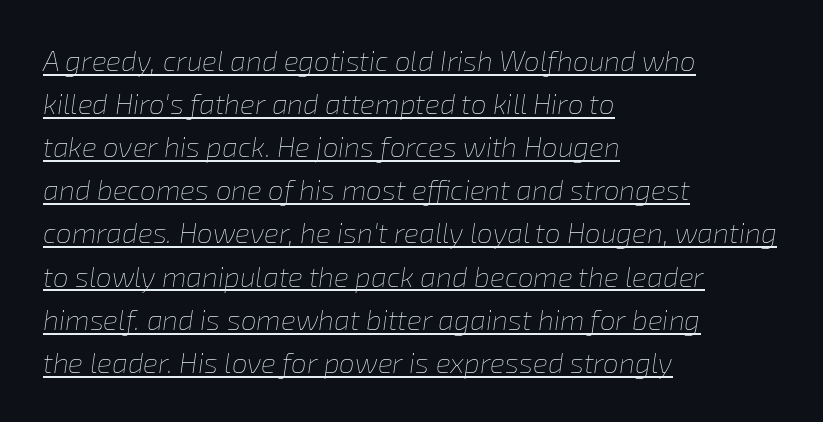
{"italic": "yes", "lean": "right", "slant_degrees": 8, "bold": "no", "weight": "thin", "width": "normal", "stroke_contrast": "low", "x_height": "medium", "monospaced": "no", "underline": "yes", "align": "left", "line_spacing": "normal", "line_spacing_ratio": 1.54, "letter_spacing": "normal", "letter_spacing_em": 0.0, "glyph_px": 28}
